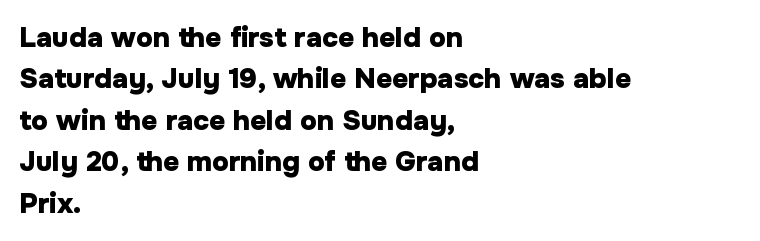
The image shows 28 px heavy sans-serif type, upright; set left-aligned, normal line spacing (1.48x), normal letter spacing, not underlined; low stroke contrast and a medium x-height.
